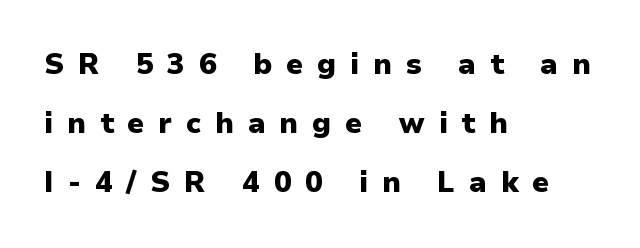
The image shows 29 px heavy sans-serif type, upright; set left-aligned, loose line spacing (2.04x), unusually wide letter spacing (+0.48 em), not underlined; low stroke contrast and a medium x-height.
